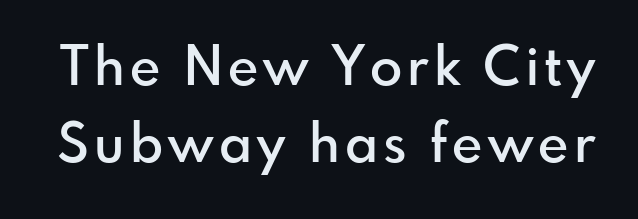
The typography opts for an upright posture over an oblique one. Serifs: no, the terminals of the letterforms are clean. This is moderately heavy type, rendered in semibold. The letters advance in unequal steps, a hallmark of proportional type. Underline: absent.
